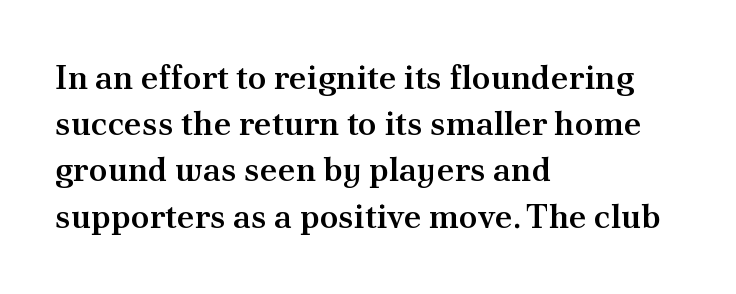
Q: Is the text bold? A: Semi-bold.
Q: Is the text italic (slanted)? A: No, it is upright.
Q: Is the typeface a serif or a sans-serif typeface? A: Serif.
Q: Is the text underlined? A: No.
Q: How is the paragraph aligned? A: Left-aligned.
Q: Is the spacing between letters normal or unusually wide? A: Normal.
Q: Is the spacing between lines tight, normal or loose? A: Normal.
Q: Width (condensed, normal, or wide)? A: Normal.
Q: Stroke contrast? A: Medium.
Q: x-height? A: Small.
Q: Monospaced? A: No.
